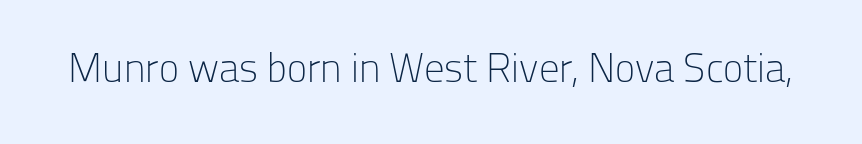
The image shows 41 px light sans-serif type, upright; set normal letter spacing, not underlined; low stroke contrast and a medium x-height.
